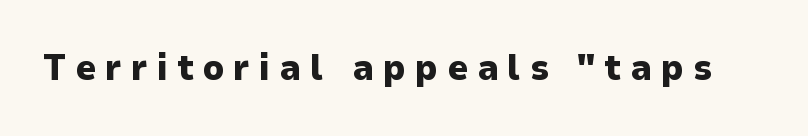
The image shows 36 px heavy sans-serif type, upright; set unusually wide letter spacing (+0.25 em), not underlined; low stroke contrast and a medium x-height.
